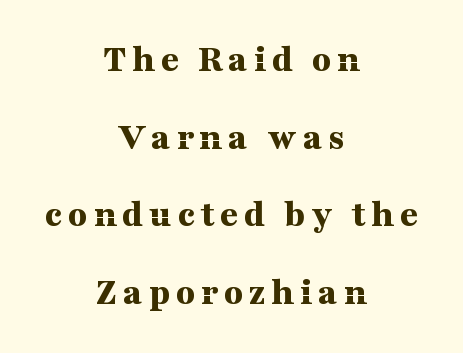
Q: Is the text bold? A: Yes.
Q: Is the text italic (slanted)? A: No, it is upright.
Q: Is the typeface a serif or a sans-serif typeface? A: Serif.
Q: Is the text underlined? A: No.
Q: How is the paragraph aligned? A: Centered.
Q: Is the spacing between lines tight, normal or loose? A: Loose.
Q: Width (condensed, normal, or wide)? A: Wide.
Q: Stroke contrast? A: Medium.
Q: x-height? A: Medium.
Q: Monospaced? A: No.
